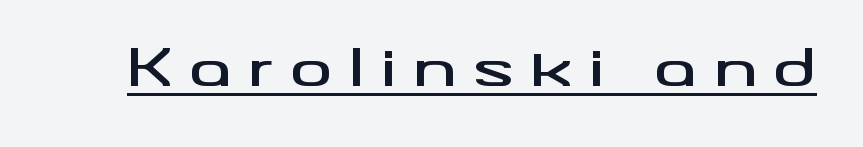
{"serif": "no", "italic": "no", "width": "wide", "stroke_contrast": "medium", "x_height": "small", "monospaced": "no", "underline": "yes", "letter_spacing": "wide", "letter_spacing_em": 0.32, "glyph_px": 52}
